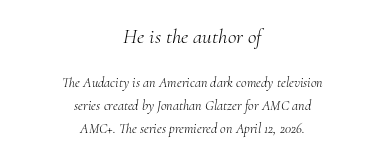
Q: Is the text bold? A: No.
Q: Is the text italic (slanted)? A: Yes, it leans right by about 10 degrees.
Q: Is the text underlined? A: No.
Q: How is the paragraph aligned? A: Centered.
Q: Is the spacing between letters normal or unusually wide? A: Normal.
Q: Is the spacing between lines tight, normal or loose? A: Normal.
Q: Which block of text is set in a larger size, the first (top) or the second (bottom)? A: The first (top) one.
